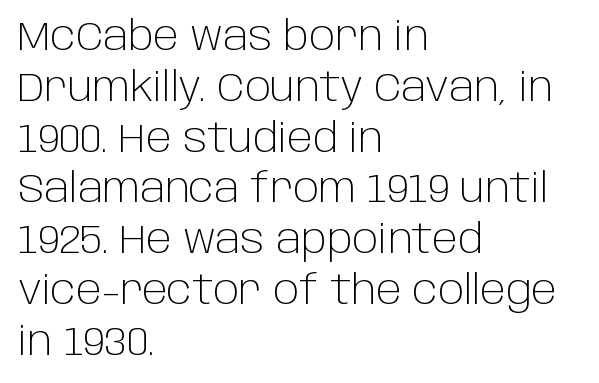
Q: Is the text bold? A: No.
Q: Is the text italic (slanted)? A: No, it is upright.
Q: Is the typeface a serif or a sans-serif typeface? A: Sans-serif.
Q: Is the text underlined? A: No.
Q: How is the paragraph aligned? A: Left-aligned.
Q: Is the spacing between letters normal or unusually wide? A: Normal.
Q: Is the spacing between lines tight, normal or loose? A: Normal.
Q: Width (condensed, normal, or wide)? A: Normal.
Q: Stroke contrast? A: Low.
Q: x-height? A: Large.
Q: Monospaced? A: No.
